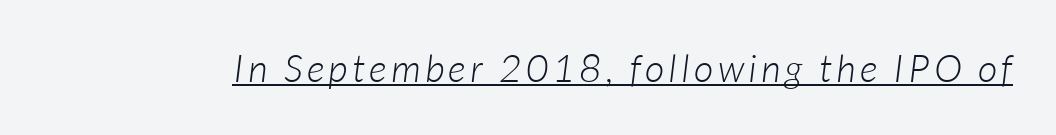
{"italic": "yes", "lean": "right", "slant_degrees": 7, "bold": "no", "weight": "light", "width": "normal", "stroke_contrast": "low", "x_height": "medium", "monospaced": "no", "underline": "yes", "glyph_px": 38}
